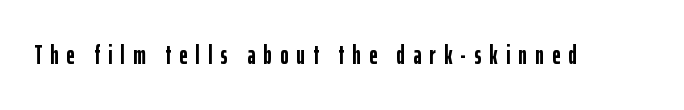
{"italic": "no", "bold": "yes", "underline": "no", "letter_spacing": "wide", "letter_spacing_em": 0.31, "glyph_px": 26}
